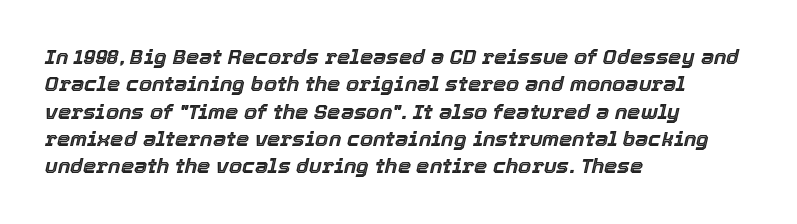
Q: Is the text italic (slanted)? A: Yes, it leans right by about 12 degrees.
Q: Is the text underlined? A: No.
Q: How is the paragraph aligned? A: Left-aligned.
Q: Is the spacing between letters normal or unusually wide? A: Normal.
Q: Is the spacing between lines tight, normal or loose? A: Normal.
